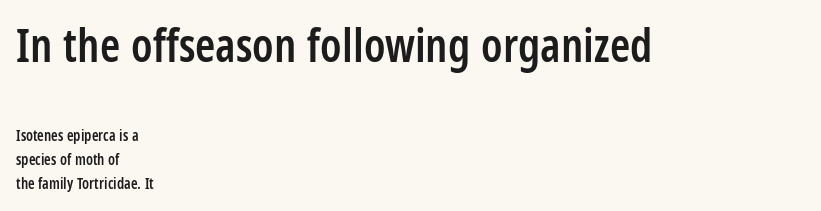
Visually the block forms a straight wall on the left and a jagged coastline on the right. Italic: no, the glyphs are upright roman. Look at the bottom of the vertical strokes: they stop flat, with no serifs. Its strokes are somewhat broadened, the hallmark of semibold type. This rendering leaves character spacing at its baseline value. The face used here appears at its bigger size in the upper chunk.
